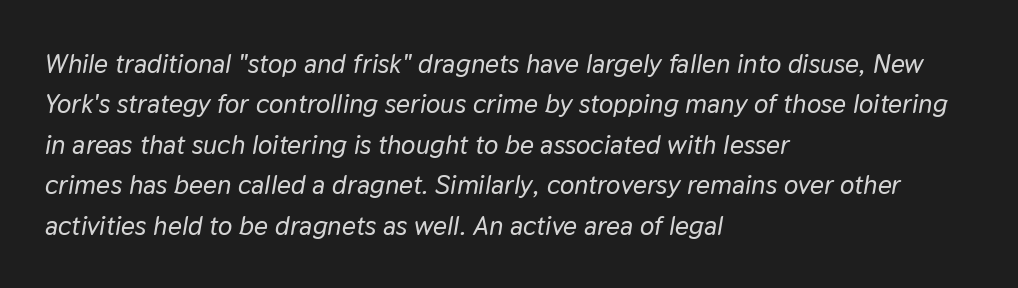
The image shows 27 px text type, italic (leaning right); set left-aligned, normal line spacing (1.5x), normal letter spacing, not underlined.
